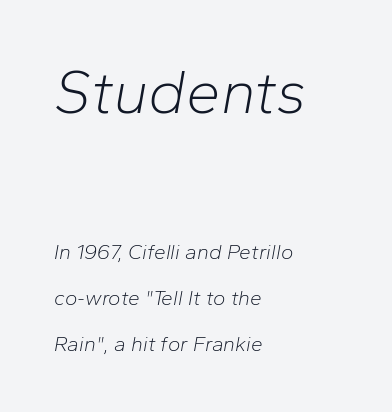
Note the varied advance widths — an 'i' is clearly narrower than an 'm'. This layout puts the oversized block above and the modest block below. Bold? No — there's no thickening of the strokes. Reading down the block, your eye returns to a fixed left position each line.
